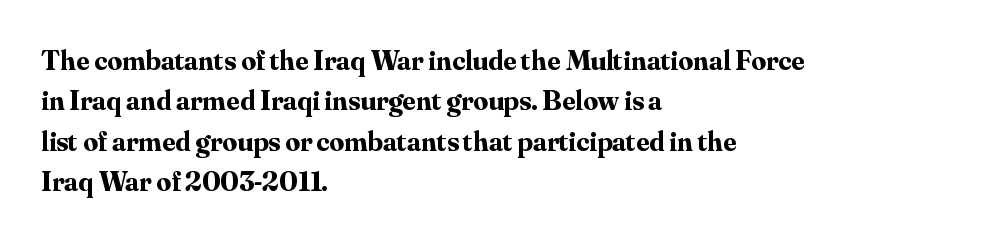
{"serif": "yes", "italic": "no", "bold": "yes", "weight": "bold", "width": "normal", "stroke_contrast": "medium", "x_height": "small", "monospaced": "no", "underline": "no", "align": "left", "line_spacing": "normal", "line_spacing_ratio": 1.39, "letter_spacing": "normal", "letter_spacing_em": 0.0, "glyph_px": 29}
